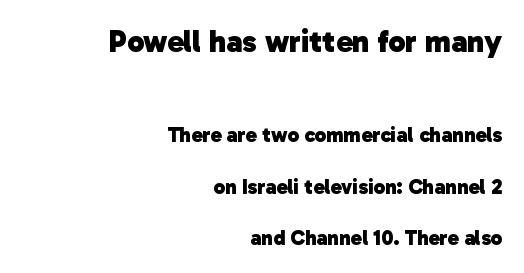
{"serif": "no", "bold": "yes", "weight": "heavy", "width": "normal", "stroke_contrast": "low", "x_height": "medium", "monospaced": "no", "underline": "no", "align": "right", "line_spacing": "loose", "line_spacing_ratio": 2.44, "letter_spacing": "normal", "letter_spacing_em": 0.0, "larger_block": "first", "size_ratio": 1.48, "glyph_px": 31}
